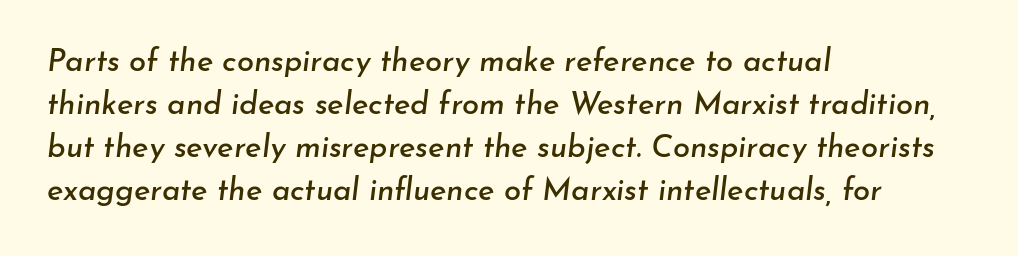
Q: Is the text italic (slanted)? A: Yes, it leans right by about 7 degrees.
Q: Is the text underlined? A: No.
Q: How is the paragraph aligned? A: Left-aligned.
Q: Is the spacing between letters normal or unusually wide? A: Normal.
Q: Is the spacing between lines tight, normal or loose? A: Normal.
Q: Width (condensed, normal, or wide)? A: Normal.
Q: Stroke contrast? A: Low.
Q: x-height? A: Small.
Q: Monospaced? A: No.
